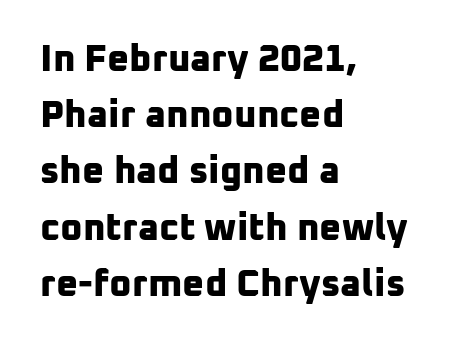
The font is running at its bold setting. Leading matches the norm, producing a regular column. A classic flush-left, rag-right setting is used for this passage. Examine the stroke ends and you'll find no serifs. Spacing verdict: proportional, widths tailored to each character. Lines of text with bare space underneath.
